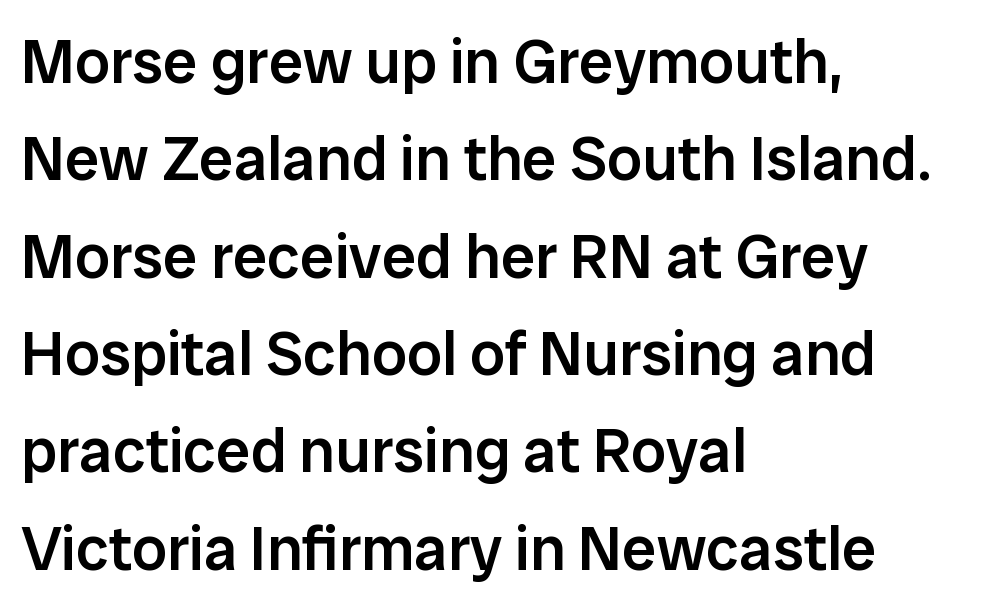
Q: Is the text bold? A: Semi-bold.
Q: Is the text italic (slanted)? A: No, it is upright.
Q: Is the typeface a serif or a sans-serif typeface? A: Sans-serif.
Q: Is the text underlined? A: No.
Q: How is the paragraph aligned? A: Left-aligned.
Q: Is the spacing between letters normal or unusually wide? A: Normal.
Q: Is the spacing between lines tight, normal or loose? A: Normal.
Q: Width (condensed, normal, or wide)? A: Normal.
Q: Stroke contrast? A: Low.
Q: x-height? A: Medium.
Q: Monospaced? A: No.
